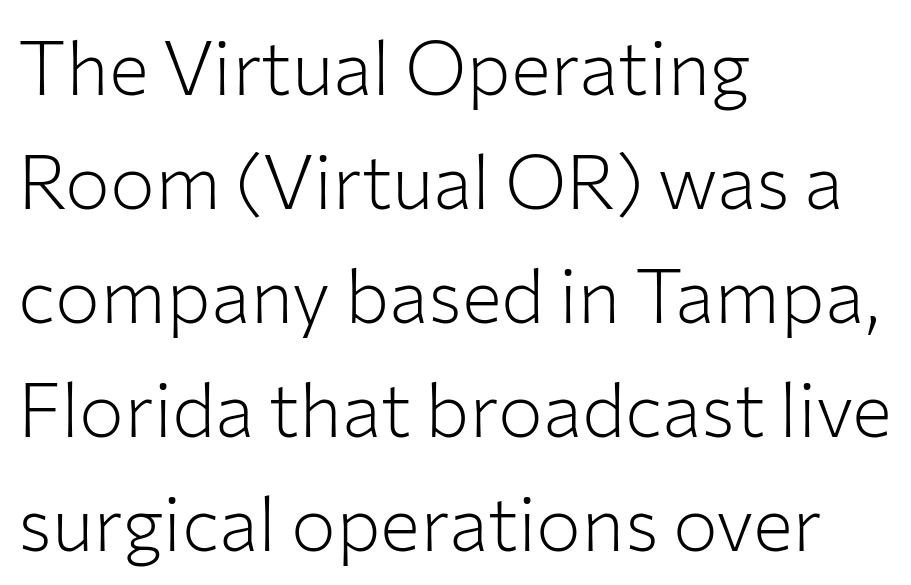
{"serif": "no", "italic": "no", "bold": "no", "weight": "light", "width": "normal", "stroke_contrast": "low", "x_height": "medium", "monospaced": "no", "underline": "no", "align": "left", "line_spacing": "normal", "line_spacing_ratio": 1.52, "letter_spacing": "normal", "letter_spacing_em": 0.0, "glyph_px": 75}
